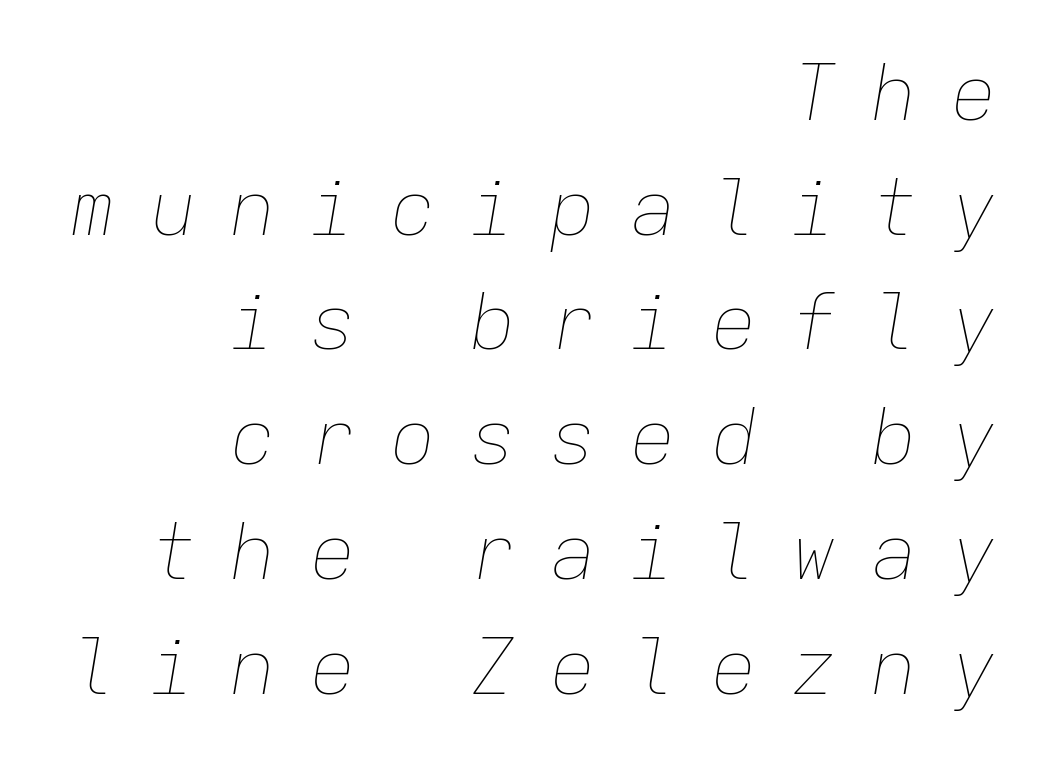
The image shows 77 px thin type, italic (leaning right), monospaced; set right-aligned, normal line spacing (1.49x), unusually wide letter spacing (+0.44 em), not underlined; low stroke contrast and a medium x-height.
